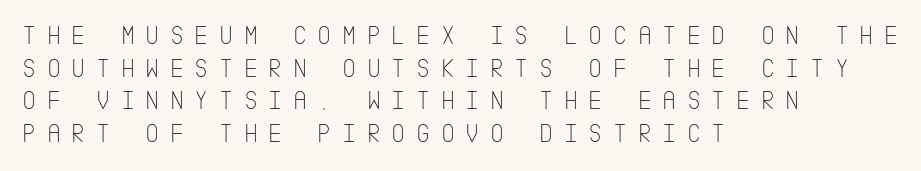
Q: Is the text bold? A: No.
Q: Is the text italic (slanted)? A: No, it is upright.
Q: Is the text underlined? A: No.
Q: How is the paragraph aligned? A: Left-aligned.
Q: Is the spacing between letters normal or unusually wide? A: Unusually wide.
